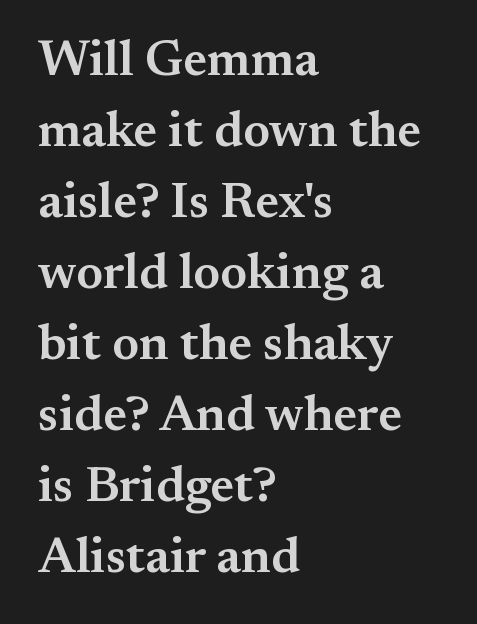
Is there much room between lines? A standard amount, neither cramped nor airy. What kind of face is this? One with serifs. You can tell it's not italic because the verticals are truly vertical. Bare-footed words on every line. This is moderately heavy type, rendered in semibold. Looks like regular typesetting: each glyph gets only the width it needs.
